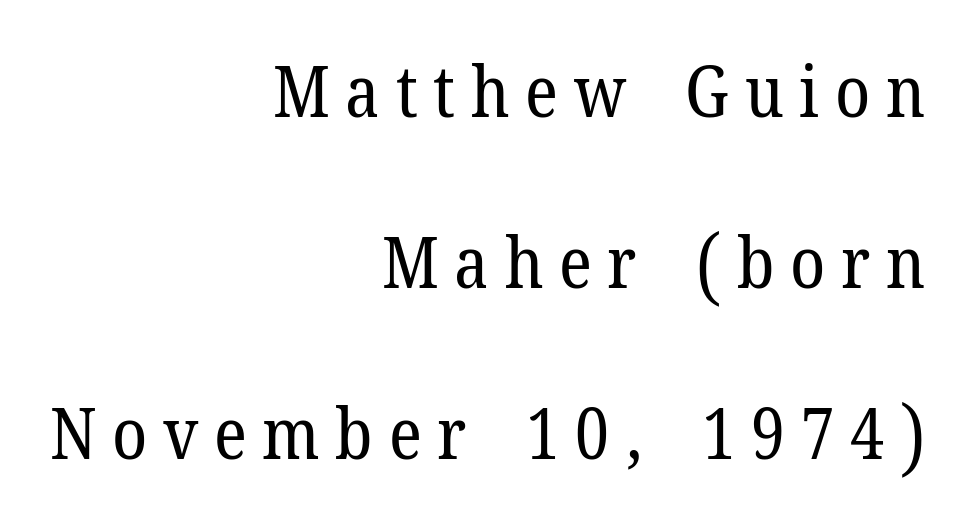
Leading is clearly above the norm, producing a sparse column. Upright lettering throughout. A clean baseline with only descenders dipping below it. The tracking jumps out immediately: characters are airy and widely separated.
